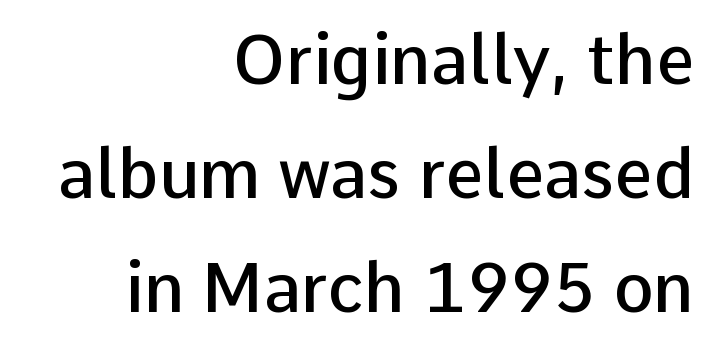
The image shows 68 px semibold sans-serif type, upright; set right-aligned, normal line spacing (1.68x), normal letter spacing, not underlined; low stroke contrast and a medium x-height.
